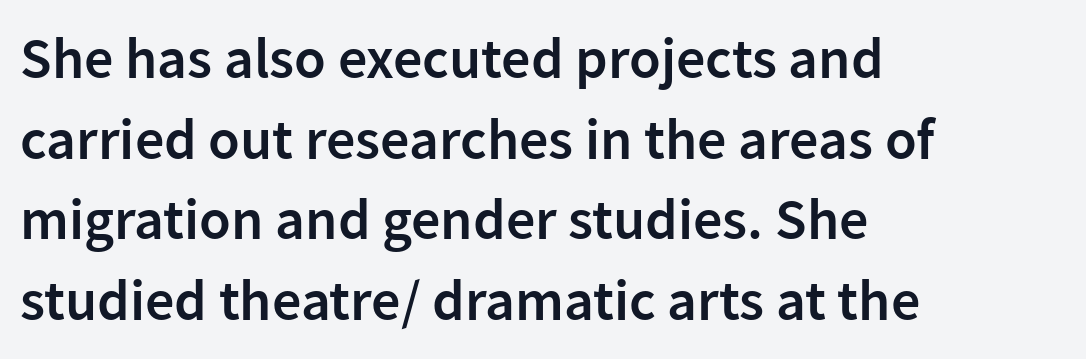
{"serif": "no", "italic": "no", "bold": "semi", "weight": "semibold", "width": "normal", "stroke_contrast": "low", "x_height": "medium", "monospaced": "no", "underline": "no", "align": "left", "line_spacing": "normal", "line_spacing_ratio": 1.39, "letter_spacing": "normal", "letter_spacing_em": 0.0, "glyph_px": 58}
